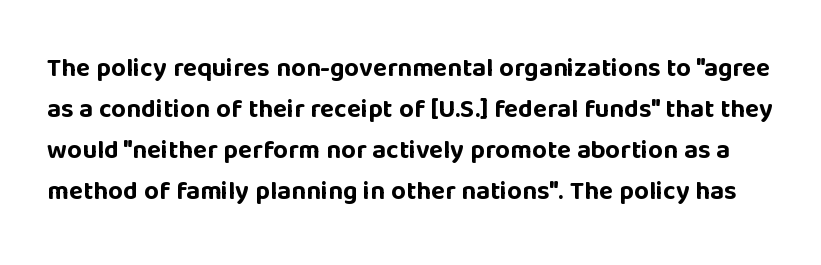
{"italic": "no", "bold": "yes", "underline": "no", "line_spacing": "normal", "line_spacing_ratio": 1.58, "letter_spacing": "normal", "letter_spacing_em": 0.0, "glyph_px": 26}
